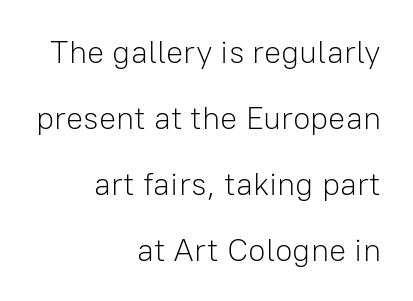
The image shows 32 px light sans-serif type, upright; set right-aligned, loose line spacing (2.06x), normal letter spacing, not underlined; low stroke contrast and a medium x-height.
